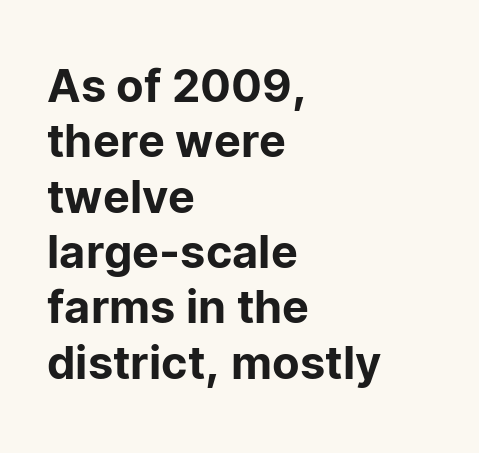
{"serif": "no", "italic": "no", "width": "normal", "stroke_contrast": "low", "x_height": "medium", "monospaced": "no", "underline": "no", "align": "left", "line_spacing_ratio": 1.23, "letter_spacing": "normal", "letter_spacing_em": 0.0, "glyph_px": 45}
